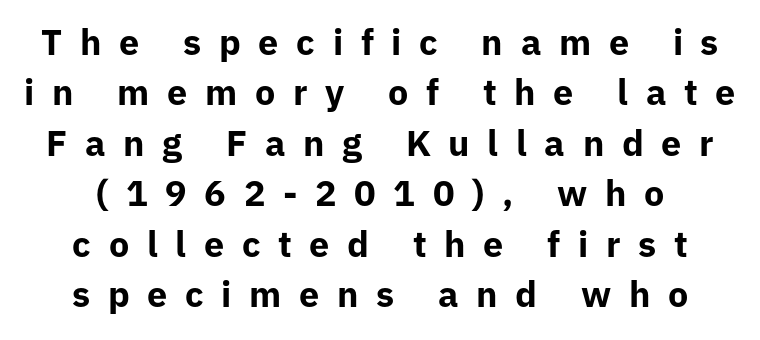
The image shows 36 px bold sans-serif type, upright; set centered, normal line spacing (1.4x), unusually wide letter spacing (+0.49 em), not underlined; low stroke contrast and a medium x-height.
